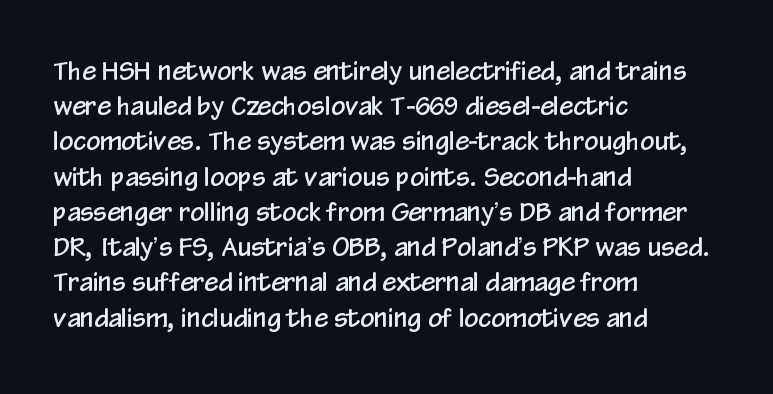
The image shows 25 px text type, upright; set left-aligned, normal line spacing (1.41x), normal letter spacing, not underlined.
